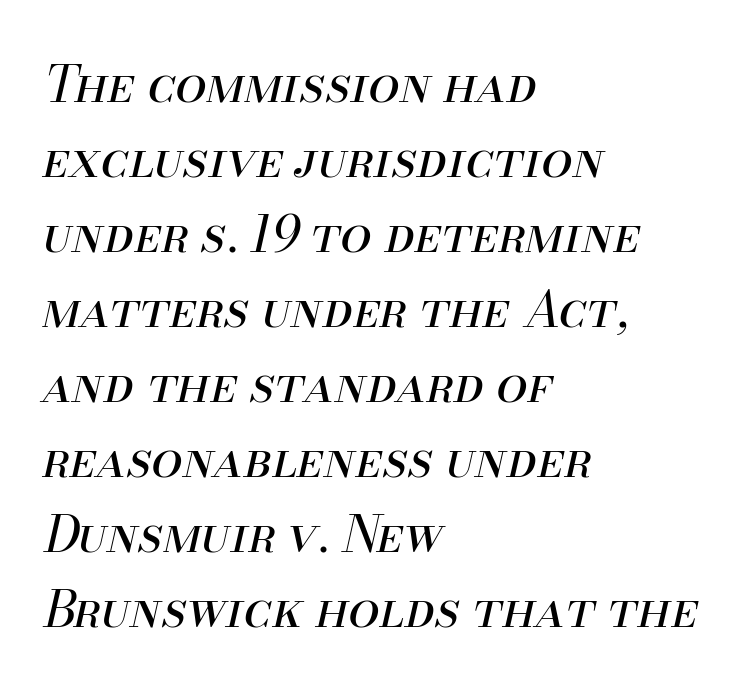
{"italic": "yes", "lean": "right", "slant_degrees": 13, "bold": "no", "weight": "regular", "width": "normal", "stroke_contrast": "medium", "x_height": "small", "monospaced": "no", "underline": "no", "align": "left", "line_spacing": "normal", "line_spacing_ratio": 1.5, "letter_spacing": "normal", "letter_spacing_em": 0.0, "glyph_px": 50}
